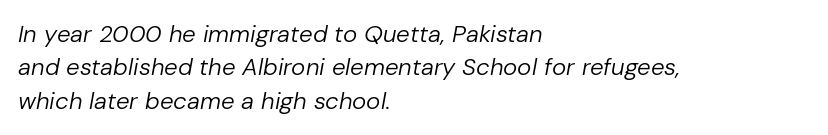
Q: Is the text bold? A: No.
Q: Is the text italic (slanted)? A: Yes, it leans right by about 10 degrees.
Q: Is the text underlined? A: No.
Q: How is the paragraph aligned? A: Left-aligned.
Q: Is the spacing between letters normal or unusually wide? A: Normal.
Q: Is the spacing between lines tight, normal or loose? A: Normal.
